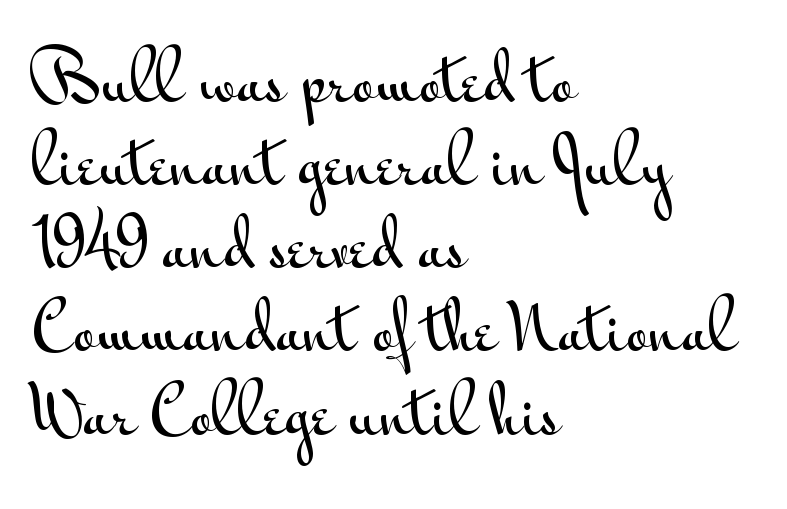
The image shows 63 px wide sans-serif type; set left-aligned, normal line spacing (1.32x), normal letter spacing, not underlined; medium stroke contrast and a small x-height.
